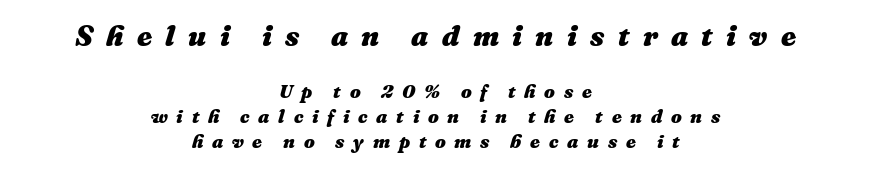
{"italic": "yes", "lean": "right", "slant_degrees": 16, "bold": "yes", "weight": "heavy", "width": "normal", "stroke_contrast": "medium", "x_height": "medium", "monospaced": "no", "underline": "no", "align": "center", "line_spacing": "normal", "line_spacing_ratio": 1.33, "letter_spacing": "wide", "letter_spacing_em": 0.46, "larger_block": "first", "size_ratio": 1.53, "glyph_px": 29}
